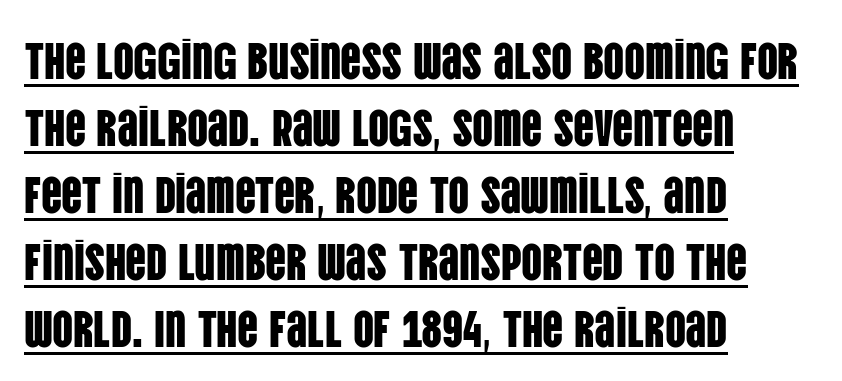
{"serif": "no", "italic": "no", "width": "condensed", "stroke_contrast": "low", "x_height": "large", "monospaced": "no", "underline": "yes", "align": "left", "line_spacing": "normal", "line_spacing_ratio": 1.29, "letter_spacing": "normal", "letter_spacing_em": 0.0, "glyph_px": 52}
